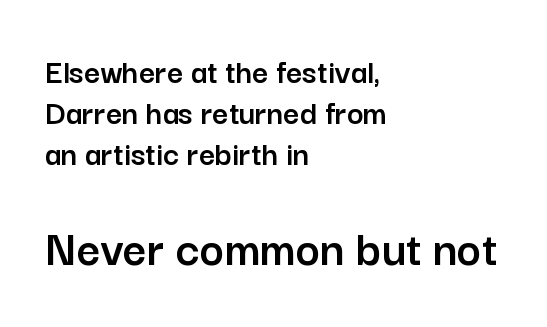
A typesetter would mark this as roman, not italic. The letterforms sit shoulder to shoulder at normal distance. The characters display no serif detailing; their extremities are plain. The rendering uses natural spacing where letterforms have individual widths.
